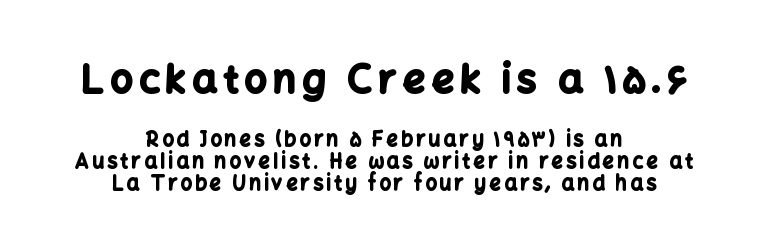
The zone under the glyphs is completely vacant. Serifs: no, the terminals of the letterforms are clean. If you squint, the top block still reads clearly — it's the larger of the two. Every character sits straight up, as roman type does. Stroke thickness is high; the sample reads as a true bold.
